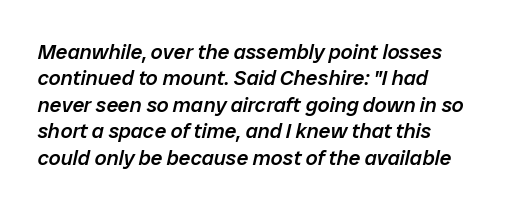
The image shows 21 px text type, italic (leaning right); set left-aligned, normal line spacing (1.26x), normal letter spacing, not underlined.
